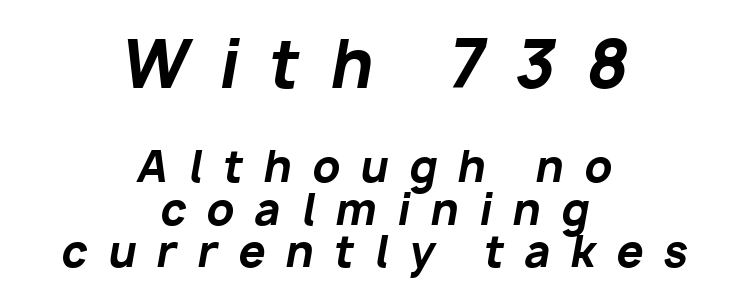
In terms of leading, this rendering errs on the cramped side. The glyphs are unaccompanied by any horizontal stroke below them. Proportional: the letters do not fall into vertical columns. The line texture is sparse and dotted thanks to wide tracking. The glyphs look as if they've been sheared to an angle. Typesetter's note — upper block bumped up in size, lower block left smaller.
